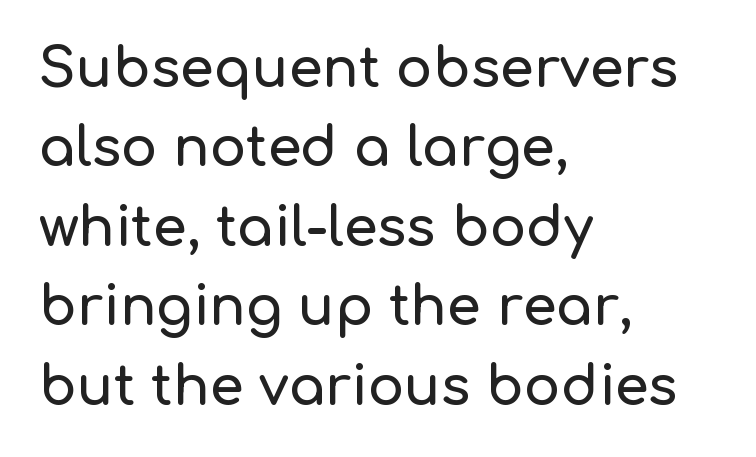
Q: Is the text italic (slanted)? A: No, it is upright.
Q: Is the typeface a serif or a sans-serif typeface? A: Sans-serif.
Q: Is the text underlined? A: No.
Q: How is the paragraph aligned? A: Left-aligned.
Q: Is the spacing between letters normal or unusually wide? A: Normal.
Q: Is the spacing between lines tight, normal or loose? A: Normal.
Q: Width (condensed, normal, or wide)? A: Normal.
Q: Stroke contrast? A: Low.
Q: x-height? A: Medium.
Q: Monospaced? A: No.
